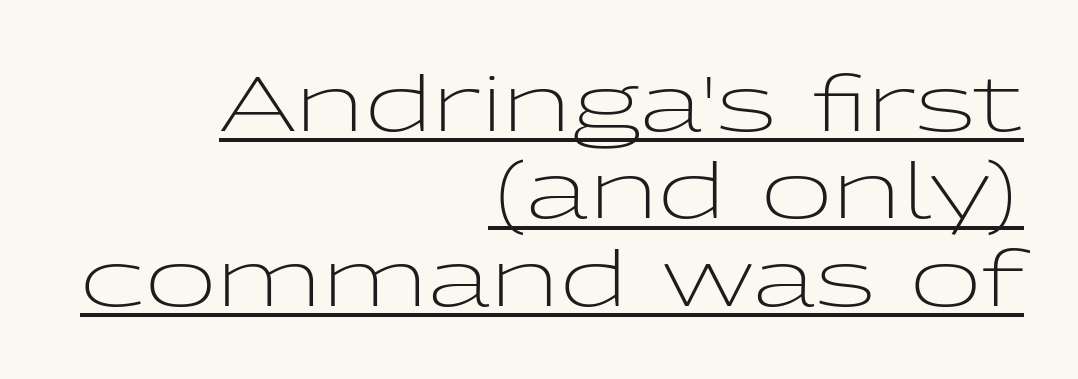
The image shows 78 px light, wide sans-serif type, upright; set right-aligned, tight line spacing (1.12x), normal letter spacing, underlined; low stroke contrast and a medium x-height.
